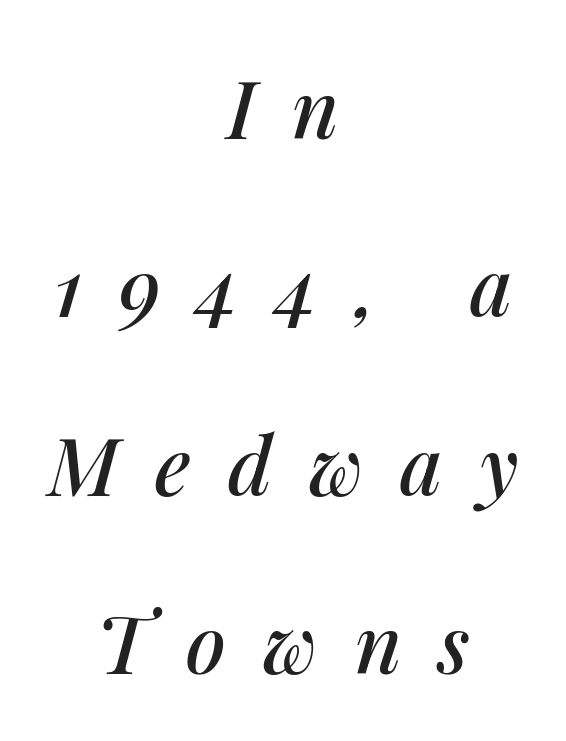
The foot of each line stays bare and open. Note the varied advance widths — an 'i' is clearly narrower than an 'm'. Italic: yes, the glyphs are oblique. Each line is balanced around a shared central axis. One glance says open: line gaps are wider than usual.
